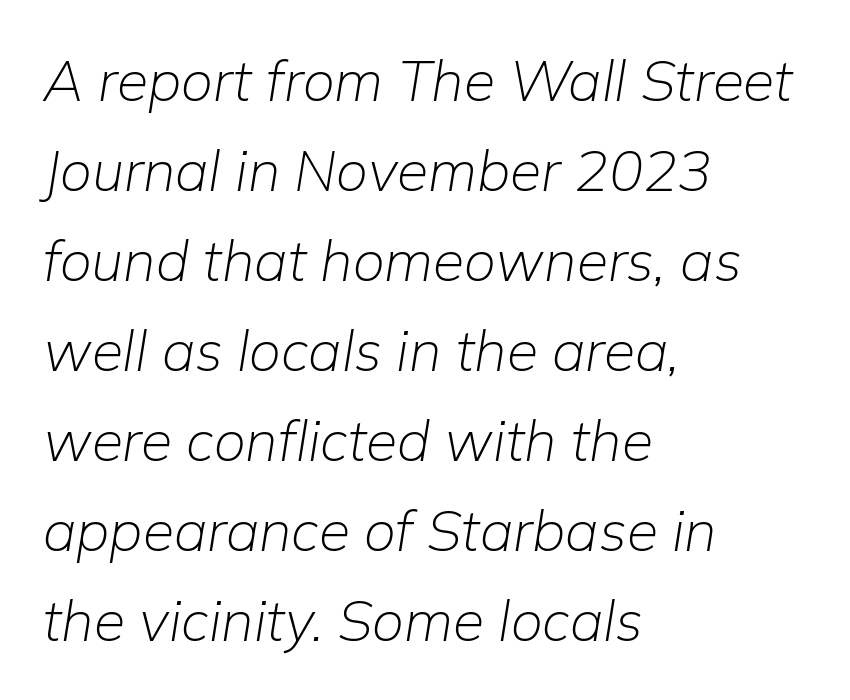
Q: Is the text bold? A: No.
Q: Is the text italic (slanted)? A: Yes, it leans right by about 9 degrees.
Q: Is the text underlined? A: No.
Q: How is the paragraph aligned? A: Left-aligned.
Q: Is the spacing between letters normal or unusually wide? A: Normal.
Q: Is the spacing between lines tight, normal or loose? A: Normal.
Q: Width (condensed, normal, or wide)? A: Normal.
Q: Stroke contrast? A: Low.
Q: x-height? A: Medium.
Q: Monospaced? A: No.
